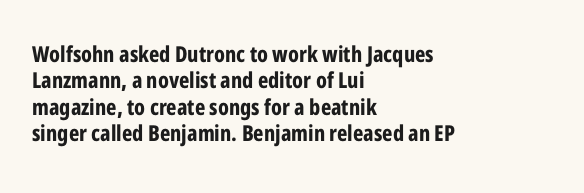
Q: Is the text bold? A: Yes.
Q: Is the text italic (slanted)? A: No, it is upright.
Q: Is the text underlined? A: No.
Q: How is the paragraph aligned? A: Left-aligned.
Q: Is the spacing between letters normal or unusually wide? A: Normal.
